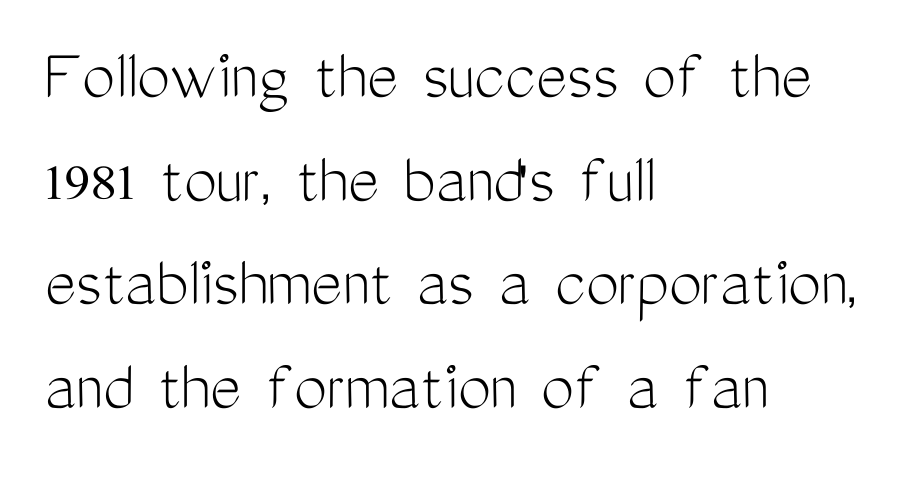
{"serif": "no", "italic": "no", "bold": "no", "weight": "light", "width": "condensed", "stroke_contrast": "medium", "x_height": "medium", "monospaced": "no", "underline": "no", "align": "left", "line_spacing": "normal", "line_spacing_ratio": 1.4, "letter_spacing": "normal", "letter_spacing_em": 0.0, "glyph_px": 74}
